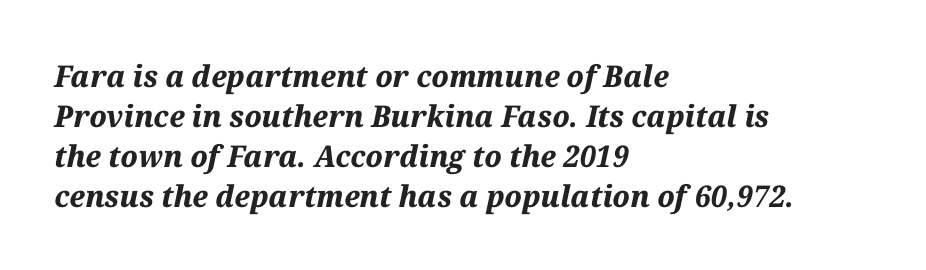
Q: Is the text bold? A: Yes.
Q: Is the text italic (slanted)? A: Yes, it leans right by about 12 degrees.
Q: Is the text underlined? A: No.
Q: How is the paragraph aligned? A: Left-aligned.
Q: Is the spacing between letters normal or unusually wide? A: Normal.
Q: Is the spacing between lines tight, normal or loose? A: Normal.
Q: Width (condensed, normal, or wide)? A: Normal.
Q: Stroke contrast? A: Medium.
Q: x-height? A: Medium.
Q: Monospaced? A: No.
